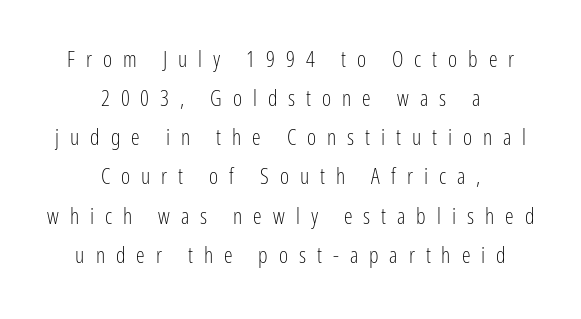
{"italic": "no", "bold": "no", "underline": "no", "align": "center", "line_spacing_ratio": 1.78, "letter_spacing": "wide", "letter_spacing_em": 0.5, "glyph_px": 22}
